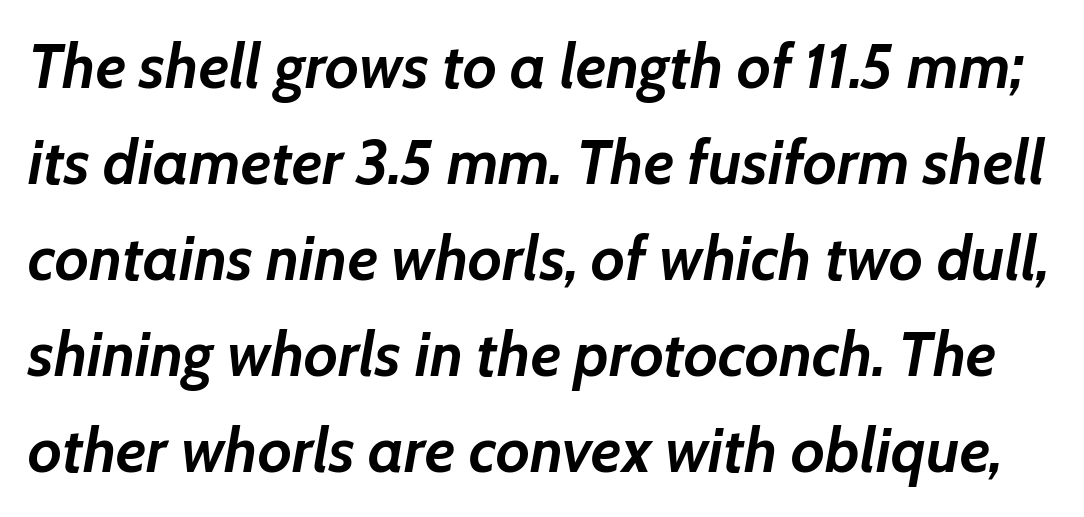
Q: Is the text bold? A: Yes.
Q: Is the text italic (slanted)? A: Yes, it leans right by about 7 degrees.
Q: Is the text underlined? A: No.
Q: Is the spacing between letters normal or unusually wide? A: Normal.
Q: Is the spacing between lines tight, normal or loose? A: Normal.
Q: Width (condensed, normal, or wide)? A: Normal.
Q: Stroke contrast? A: Low.
Q: x-height? A: Medium.
Q: Monospaced? A: No.
